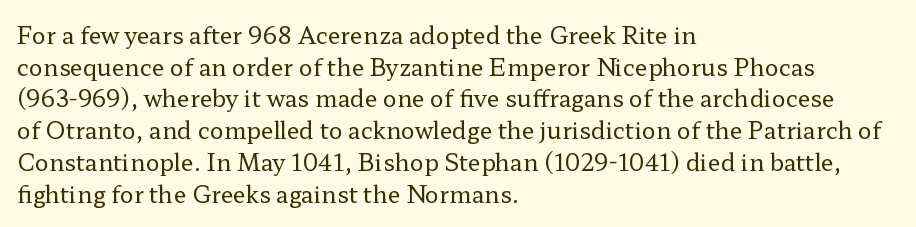
The image shows 23 px text type, upright; set left-aligned, normal line spacing (1.38x), normal letter spacing, not underlined.
